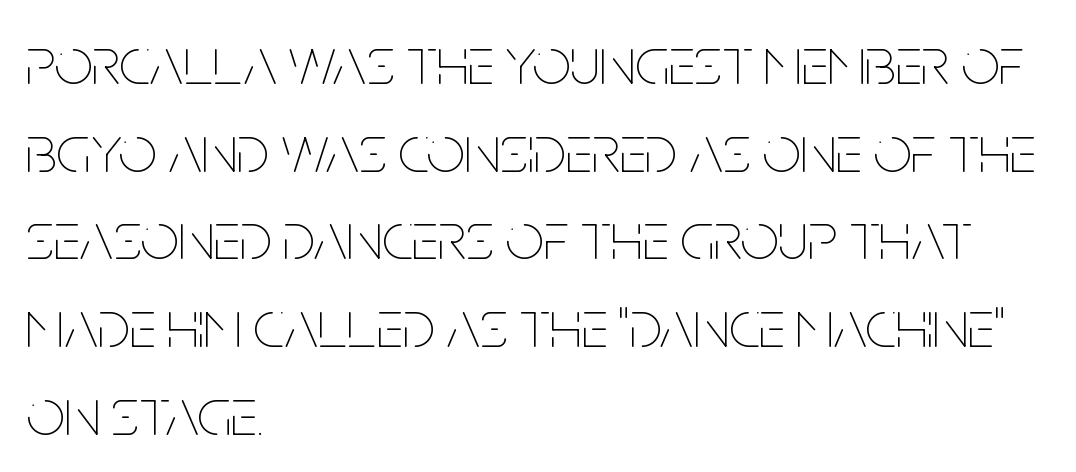
{"italic": "no", "bold": "no", "weight": "thin", "width": "condensed", "stroke_contrast": "low", "x_height": "large", "monospaced": "no", "underline": "no", "align": "left", "line_spacing": "normal", "line_spacing_ratio": 1.29, "letter_spacing": "normal", "letter_spacing_em": 0.0, "glyph_px": 68}
